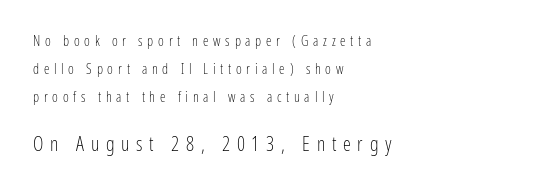
Q: Is the text bold? A: No.
Q: Is the text italic (slanted)? A: No, it is upright.
Q: Is the text underlined? A: No.
Q: How is the paragraph aligned? A: Left-aligned.
Q: Is the spacing between letters normal or unusually wide? A: Unusually wide.
Q: Is the spacing between lines tight, normal or loose? A: Loose.
Q: Which block of text is set in a larger size, the first (top) or the second (bottom)? A: The second (bottom) one.
